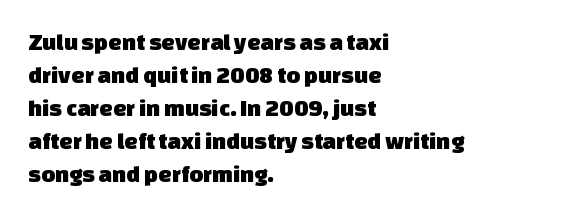
Q: Is the text underlined? A: No.
Q: How is the paragraph aligned? A: Left-aligned.
Q: Is the spacing between letters normal or unusually wide? A: Normal.
Q: Is the spacing between lines tight, normal or loose? A: Normal.
